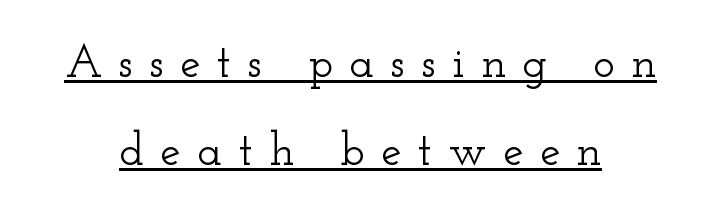
Q: Is the text italic (slanted)? A: No, it is upright.
Q: Is the typeface a serif or a sans-serif typeface? A: Serif.
Q: Is the text underlined? A: Yes.
Q: How is the paragraph aligned? A: Centered.
Q: Is the spacing between letters normal or unusually wide? A: Unusually wide.
Q: Is the spacing between lines tight, normal or loose? A: Loose.
Q: Width (condensed, normal, or wide)? A: Wide.
Q: Stroke contrast? A: Low.
Q: x-height? A: Small.
Q: Monospaced? A: No.
